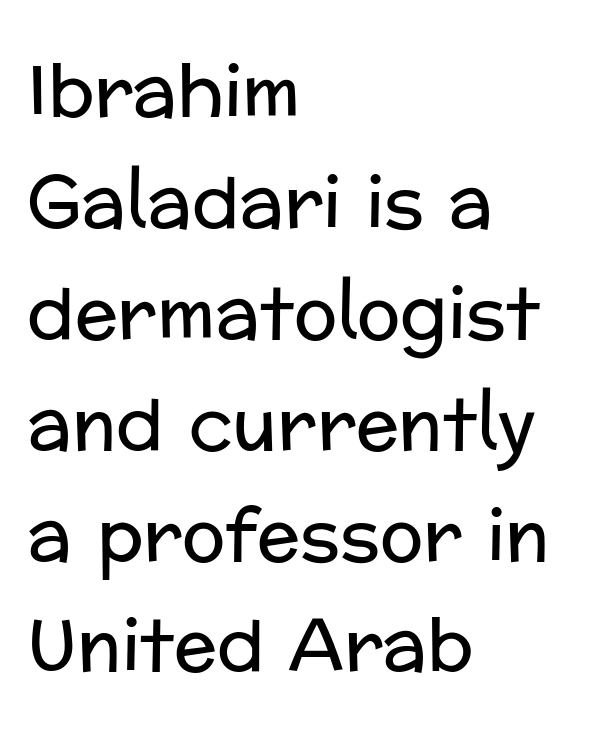
Counters stay open thanks to moderate or lighter strokes. Do the characters align in a grid? No, the font is proportional. Visually the block forms a straight wall on the left and a jagged coastline on the right. Does the type have serifs? No, each stem ends abruptly. Inter-character spacing is left at the font's built-in metrics. Nobody drew a line under any word here.
